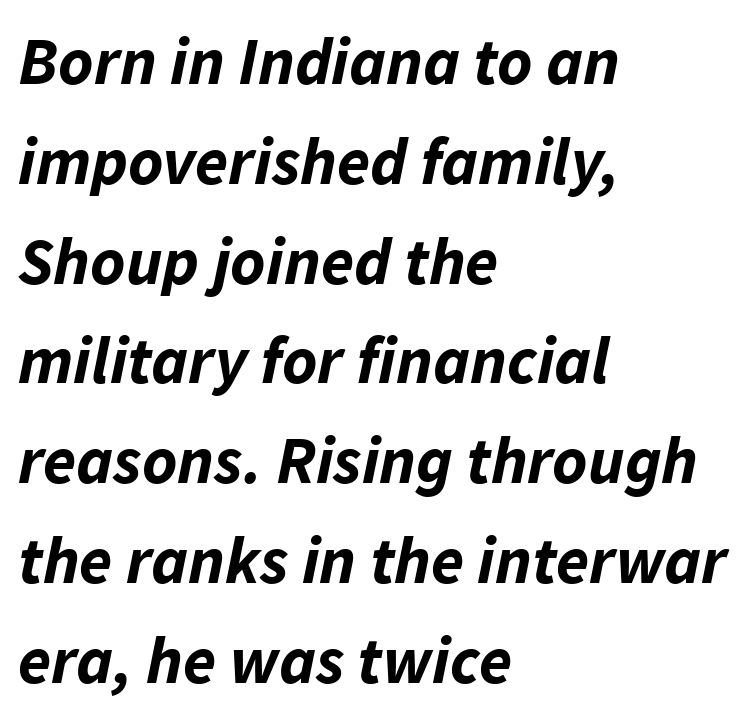
{"italic": "yes", "lean": "right", "slant_degrees": 11, "bold": "yes", "weight": "bold", "width": "normal", "stroke_contrast": "low", "x_height": "medium", "monospaced": "no", "underline": "no", "align": "left", "line_spacing": "normal", "line_spacing_ratio": 1.49, "letter_spacing": "normal", "letter_spacing_em": 0.0, "glyph_px": 67}
